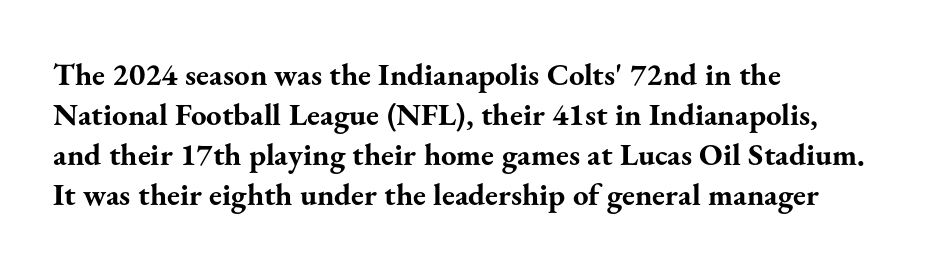
Horizontally, the lines are justified to the leading edge only. These lines sit exactly where default settings would place them. Any mark beneath the type? The region is blank. Emphasis by weight is at full strength: bold. Here the glyphs are tracked normally, forming tight word shapes.
